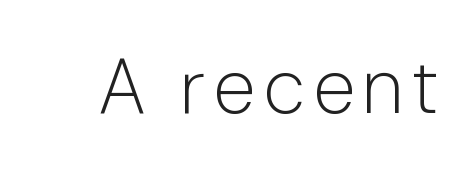
The image shows 77 px light sans-serif type, upright; set not underlined; low stroke contrast and a medium x-height.
